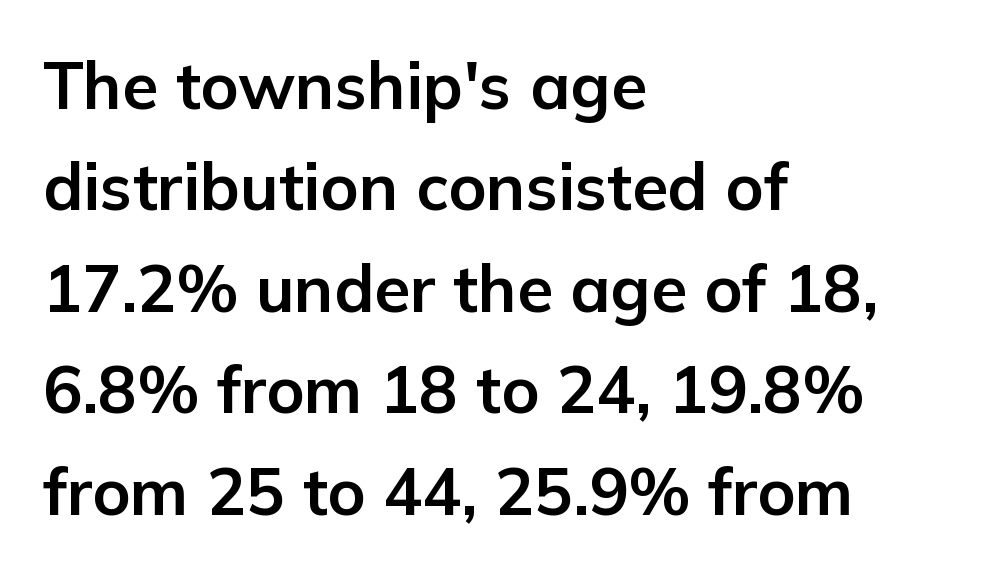
The image shows 65 px bold sans-serif type, upright; set left-aligned, normal line spacing (1.56x), normal letter spacing, not underlined; low stroke contrast and a medium x-height.
